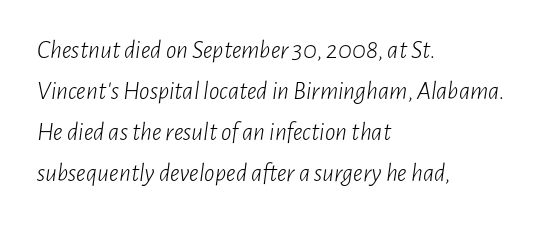
Q: Is the text bold? A: No.
Q: Is the text italic (slanted)? A: Yes, it leans right by about 7 degrees.
Q: Is the text underlined? A: No.
Q: How is the paragraph aligned? A: Left-aligned.
Q: Is the spacing between letters normal or unusually wide? A: Normal.
Q: Is the spacing between lines tight, normal or loose? A: Normal.
